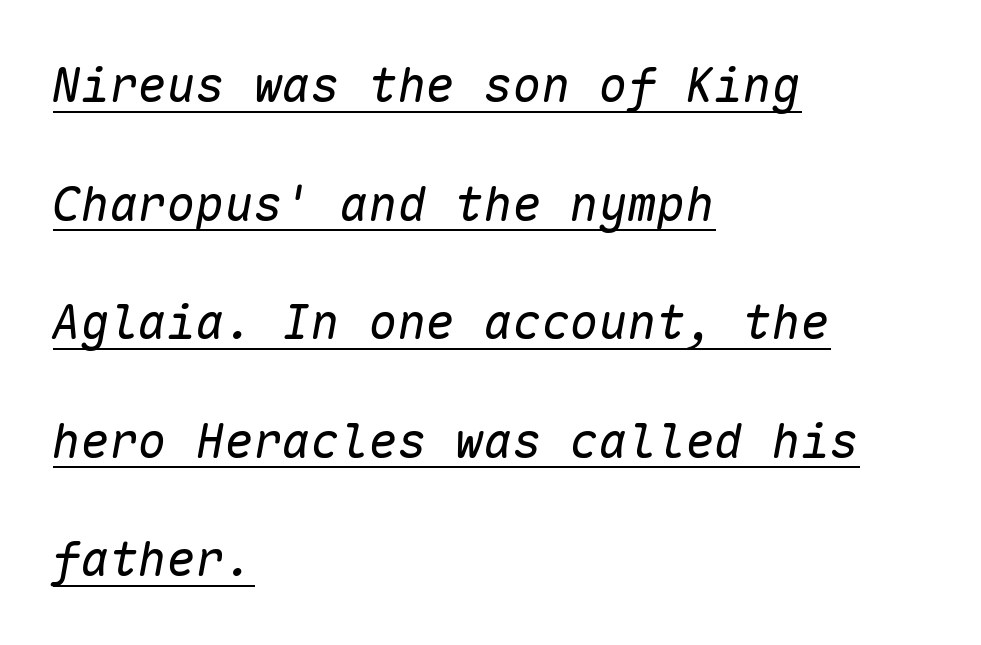
Notice the wide empty band between every row — that's loose leading. A student would call this left alignment; a typographer would say flush left, rag right. Summary of weight: not heavy and not bold. The face used here is rendered with its standard letterfit.
